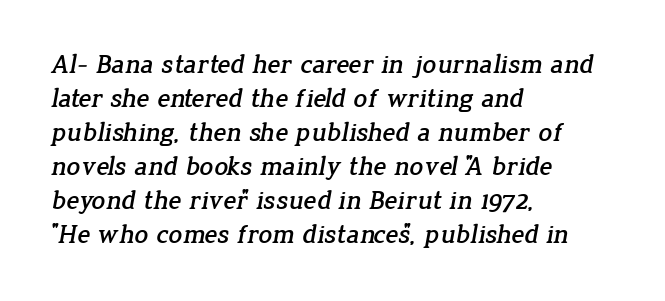
These lines keep a tight, regular rhythm from letter to letter. Notice how descenders clear the ascenders below comfortably — that's standard leading. Clear beneath every line of the passage. Compared with a centered layout, this one pins lines to the left instead.
